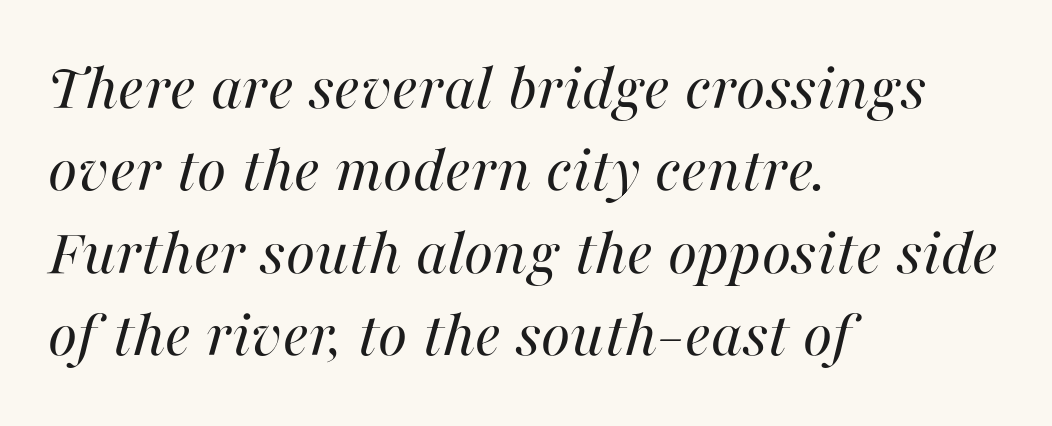
The image shows 67 px regular-weight type, italic (leaning right); set left-aligned, line spacing 1.23x, normal letter spacing, not underlined; high stroke contrast and a medium x-height.
